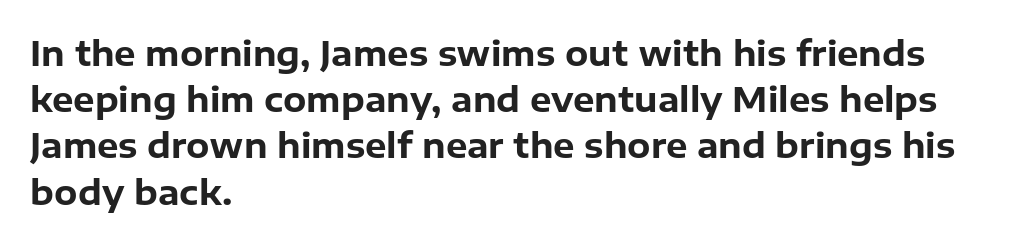
The image shows 34 px bold sans-serif type, upright; set left-aligned, normal line spacing (1.36x), normal letter spacing, not underlined; low stroke contrast and a medium x-height.
